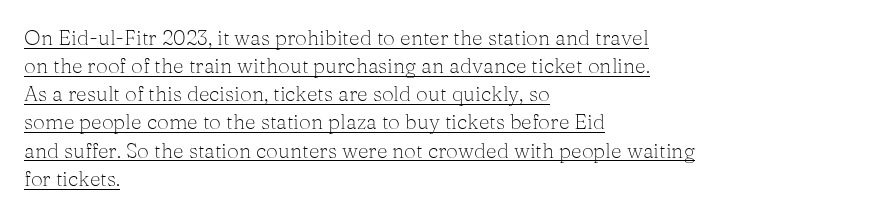
The image shows 21 px text type, upright; set left-aligned, normal line spacing (1.34x), normal letter spacing, underlined.
